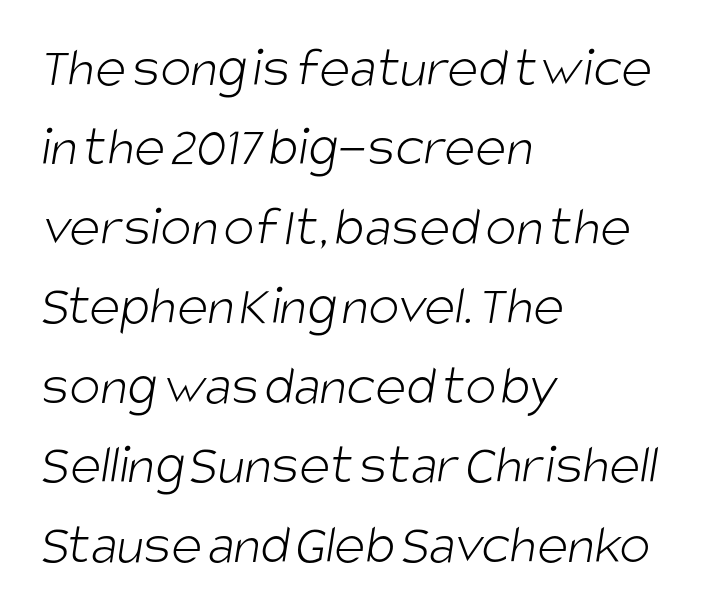
{"serif": "no", "bold": "no", "weight": "light", "width": "condensed", "stroke_contrast": "low", "x_height": "large", "monospaced": "no", "underline": "no", "align": "left", "line_spacing": "normal", "line_spacing_ratio": 1.37, "letter_spacing": "normal", "letter_spacing_em": 0.0, "glyph_px": 58}
